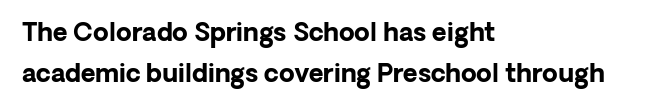
{"italic": "no", "bold": "yes", "underline": "no", "align": "left", "line_spacing": "normal", "line_spacing_ratio": 1.64, "letter_spacing": "normal", "letter_spacing_em": 0.0, "glyph_px": 25}
